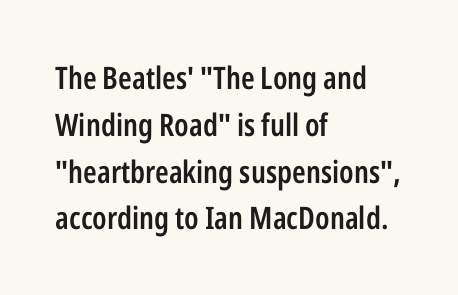
The image shows 31 px semibold, condensed sans-serif type, upright; set left-aligned, normal line spacing (1.51x), normal letter spacing, not underlined; low stroke contrast and a medium x-height.
